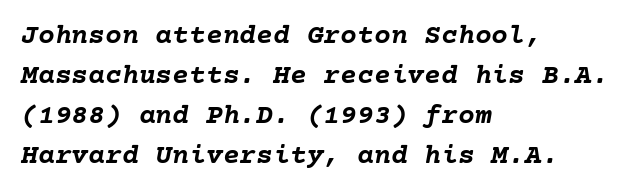
{"italic": "yes", "lean": "right", "slant_degrees": 10, "bold": "yes", "weight": "semibold", "width": "normal", "stroke_contrast": "low", "x_height": "medium", "underline": "no", "align": "left", "line_spacing": "normal", "line_spacing_ratio": 1.43, "letter_spacing": "normal", "letter_spacing_em": 0.0, "glyph_px": 28}
